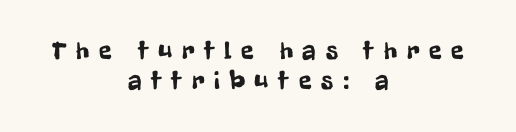
Q: Is the text italic (slanted)? A: No, it is upright.
Q: Is the text underlined? A: No.
Q: How is the paragraph aligned? A: Centered.
Q: Is the spacing between letters normal or unusually wide? A: Unusually wide.
